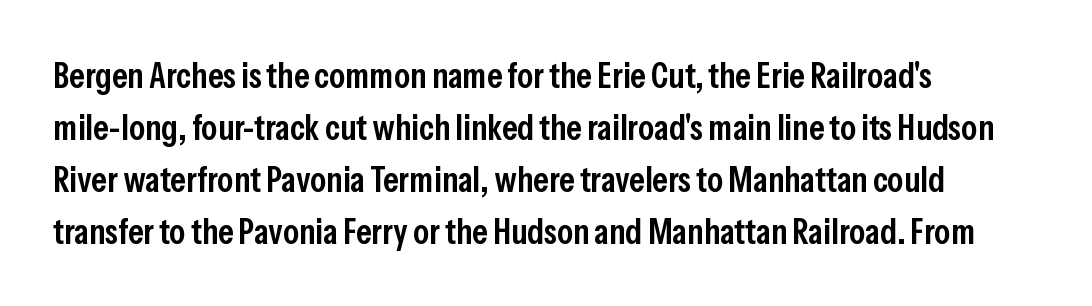
Q: Is the text bold? A: Semi-bold.
Q: Is the text italic (slanted)? A: No, it is upright.
Q: Is the typeface a serif or a sans-serif typeface? A: Sans-serif.
Q: Is the text underlined? A: No.
Q: How is the paragraph aligned? A: Left-aligned.
Q: Is the spacing between letters normal or unusually wide? A: Normal.
Q: Is the spacing between lines tight, normal or loose? A: Normal.
Q: Width (condensed, normal, or wide)? A: Condensed.
Q: Stroke contrast? A: Low.
Q: x-height? A: Medium.
Q: Monospaced? A: No.
